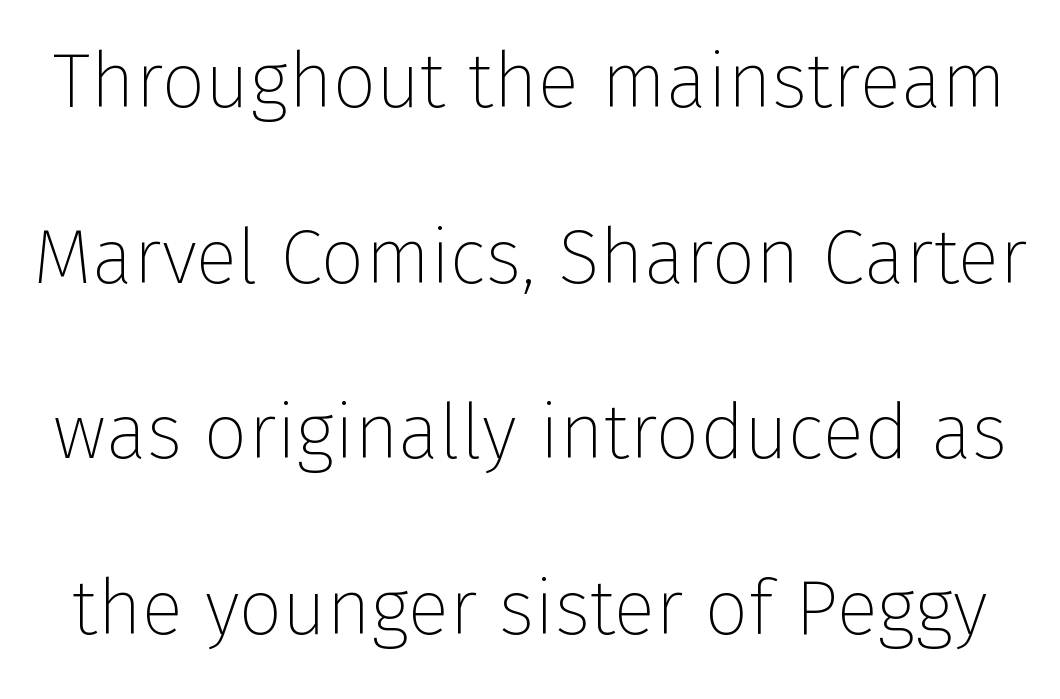
The image shows 77 px thin sans-serif type, upright; set loose line spacing (2.28x), normal letter spacing, not underlined; low stroke contrast and a medium x-height.
